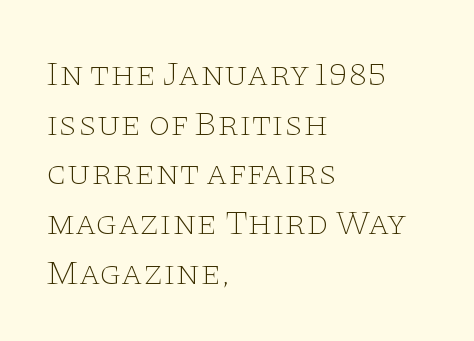
Does the type have serifs? Yes, each stem ends in a small foot. This rendering leaves character spacing at its baseline value. The letters stand upright; this is a roman face. Reading down the block, your eye returns to a fixed left position each line. Character widths vary here, with narrow letters taking less room than wide ones.
